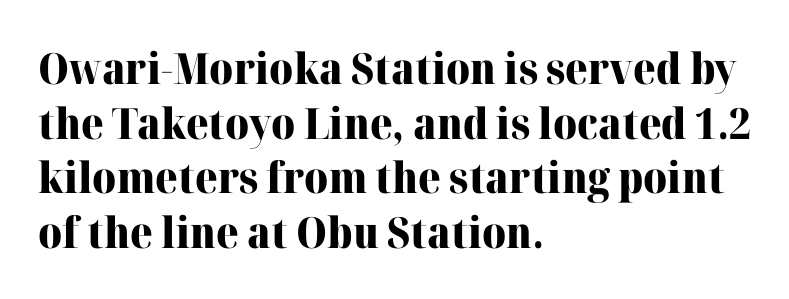
{"serif": "yes", "italic": "no", "bold": "yes", "weight": "heavy", "width": "normal", "stroke_contrast": "high", "x_height": "medium", "monospaced": "no", "underline": "no", "align": "left", "line_spacing": "normal", "line_spacing_ratio": 1.27, "letter_spacing": "normal", "letter_spacing_em": 0.0, "glyph_px": 43}
